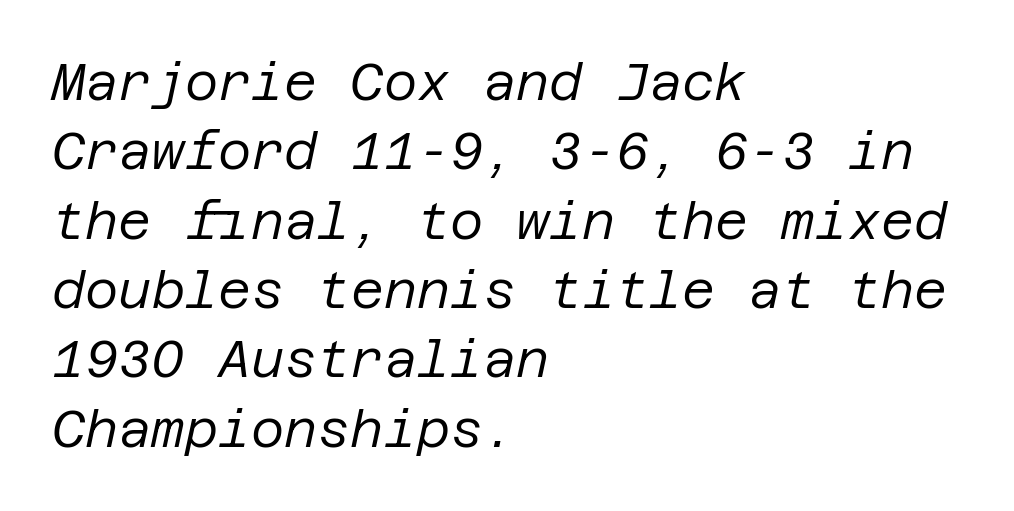
The image shows 51 px regular-weight type, italic (leaning right); set left-aligned, normal line spacing (1.36x), normal letter spacing, not underlined; low stroke contrast and a large x-height.
